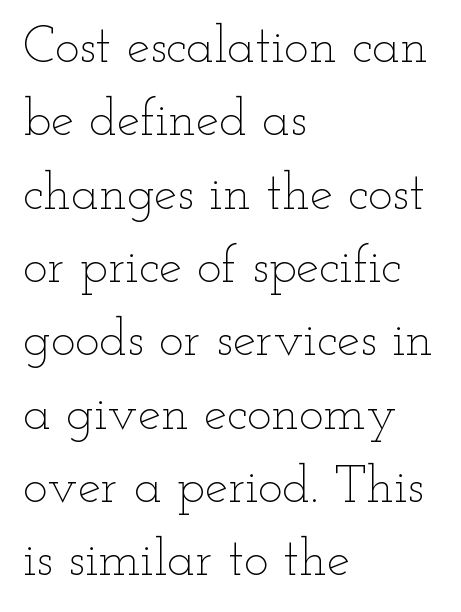
The gaps between neighbouring characters are ordinary and unremarkable. Heft: none added — not bold. Summary of vertical rhythm: regular, with standard interline spacing. Spacing verdict: proportional, widths tailored to each character.
